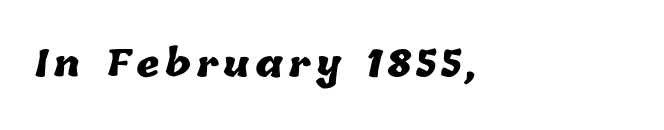
The image shows 36 px heavy type; set left-aligned, not underlined; low stroke contrast and a medium x-height.
